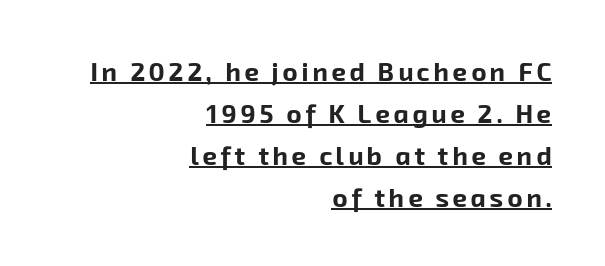
The image shows 26 px bold type; set right-aligned, normal line spacing (1.61x), underlined.
